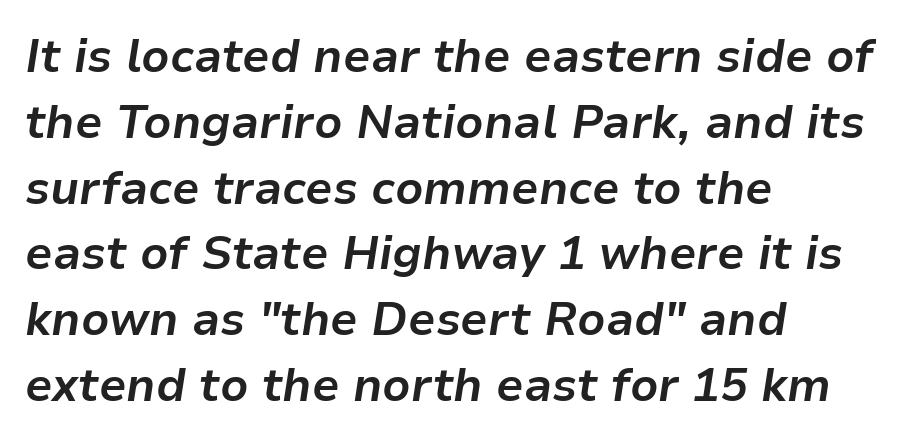
The image shows 46 px bold type, italic (leaning right); set left-aligned, normal line spacing (1.43x), normal letter spacing, not underlined; low stroke contrast and a medium x-height.
